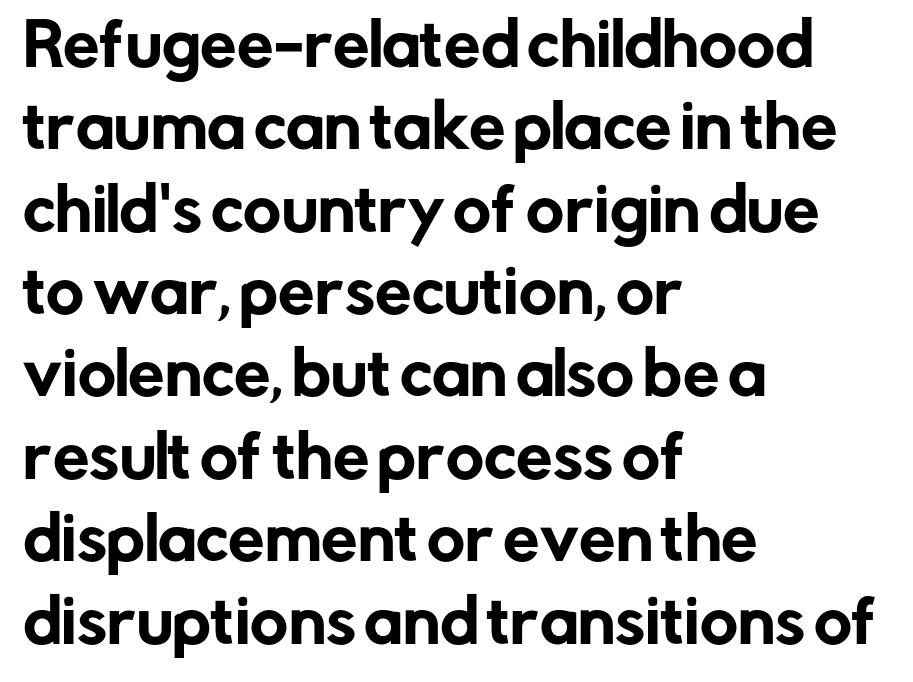
The typeface chosen for these lines omits serifs. You could not count columns in this text — the font is proportionally spaced. Lines of text with bare space underneath. The horizontal fit of the characters is conventional and even. Ascenders rise straight up at ninety degrees. Regular leading.
